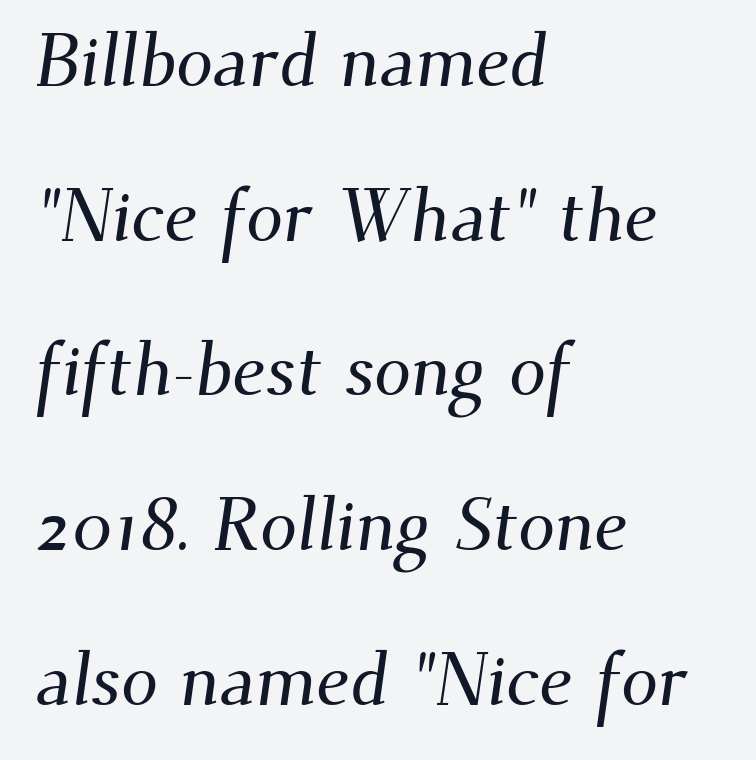
Q: Is the typeface a serif or a sans-serif typeface? A: Serif.
Q: Is the text underlined? A: No.
Q: How is the paragraph aligned? A: Left-aligned.
Q: Is the spacing between letters normal or unusually wide? A: Normal.
Q: Is the spacing between lines tight, normal or loose? A: Loose.
Q: Width (condensed, normal, or wide)? A: Normal.
Q: Stroke contrast? A: Medium.
Q: x-height? A: Small.
Q: Monospaced? A: No.
